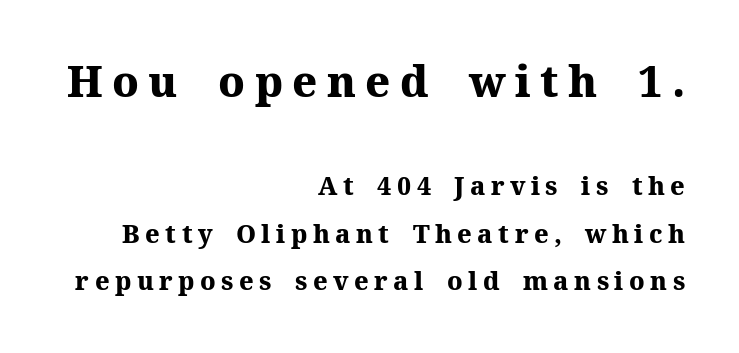
The image shows 43 px heavy serif type, upright; set right-aligned, loose line spacing (1.9x), unusually wide letter spacing (+0.22 em), not underlined; the first (top) block is 1.72x larger; medium stroke contrast and a medium x-height.
